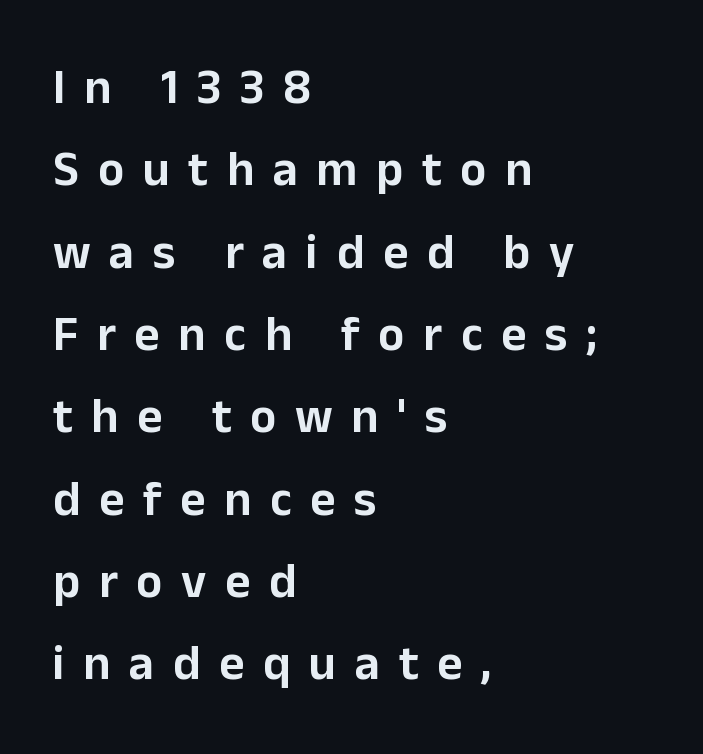
The image shows 49 px sans-serif type, upright; set left-aligned, normal line spacing (1.68x), unusually wide letter spacing (+0.38 em), not underlined; low stroke contrast and a medium x-height.
